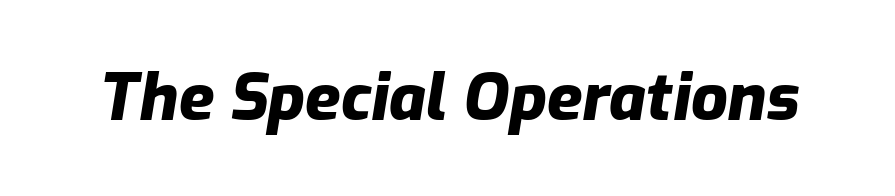
Q: Is the text bold? A: Yes.
Q: Is the text italic (slanted)? A: Yes, it leans right by about 9 degrees.
Q: Is the text underlined? A: No.
Q: Is the spacing between letters normal or unusually wide? A: Normal.
Q: Width (condensed, normal, or wide)? A: Normal.
Q: Stroke contrast? A: Low.
Q: x-height? A: Medium.
Q: Monospaced? A: No.
